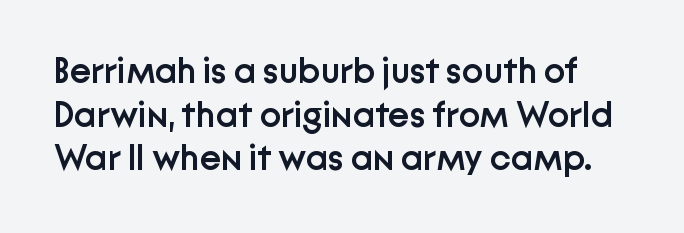
Q: Is the text bold? A: Semi-bold.
Q: Is the text italic (slanted)? A: No, it is upright.
Q: Is the typeface a serif or a sans-serif typeface? A: Sans-serif.
Q: Is the text underlined? A: No.
Q: Is the spacing between letters normal or unusually wide? A: Normal.
Q: Width (condensed, normal, or wide)? A: Normal.
Q: Stroke contrast? A: Low.
Q: x-height? A: Medium.
Q: Monospaced? A: No.
